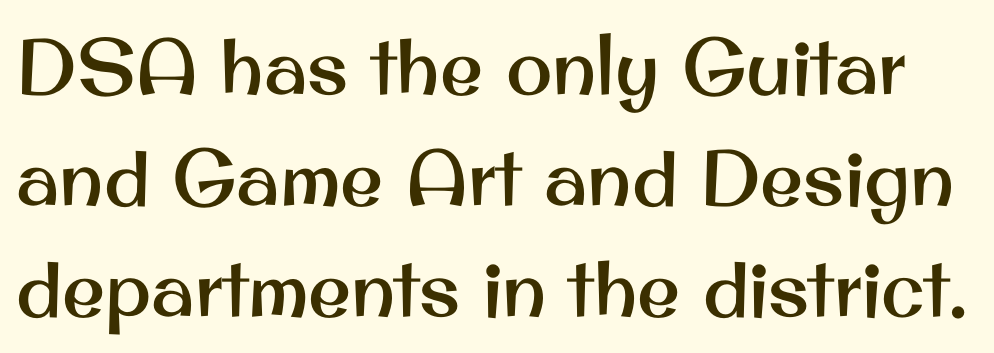
The image shows 78 px sans-serif type, upright; set normal line spacing (1.42x), normal letter spacing, not underlined; medium stroke contrast and a small x-height.
